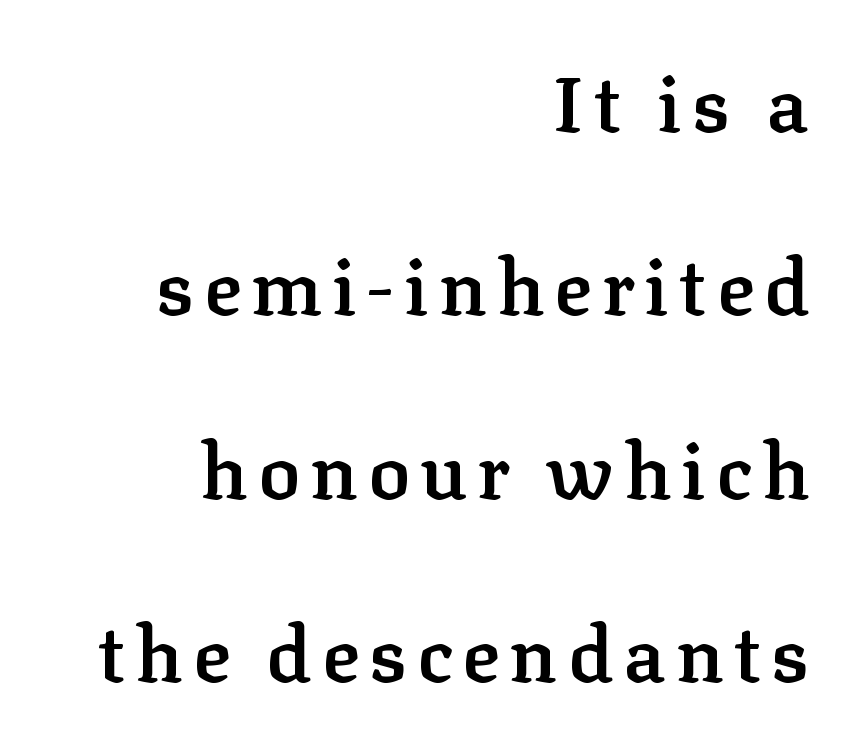
The image shows 78 px semibold serif type, upright; set right-aligned, loose line spacing (2.35x), not underlined; low stroke contrast and a medium x-height.
